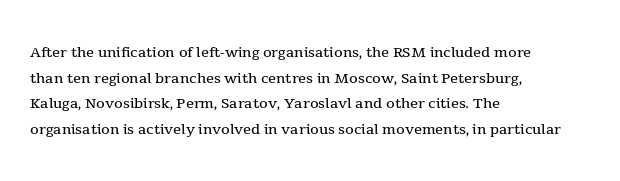
{"italic": "no", "bold": "no", "underline": "no", "align": "left", "line_spacing": "normal", "line_spacing_ratio": 1.28, "letter_spacing": "normal", "letter_spacing_em": 0.0, "glyph_px": 20}
